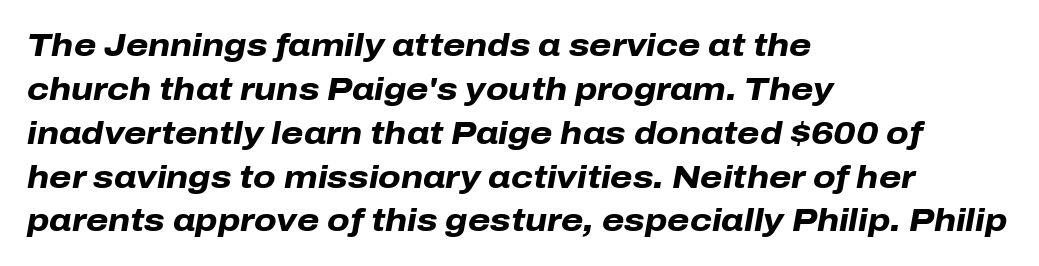
The image shows 32 px heavy type, italic (leaning right); set left-aligned, normal line spacing (1.37x), normal letter spacing, not underlined; low stroke contrast and a medium x-height.
